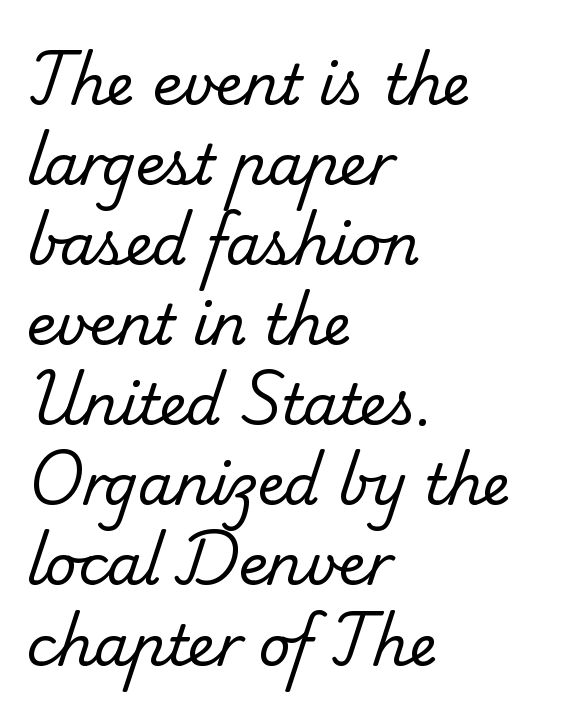
The image shows 56 px regular-weight serif type; set left-aligned, normal line spacing (1.43x), normal letter spacing, not underlined; low stroke contrast and a small x-height.
